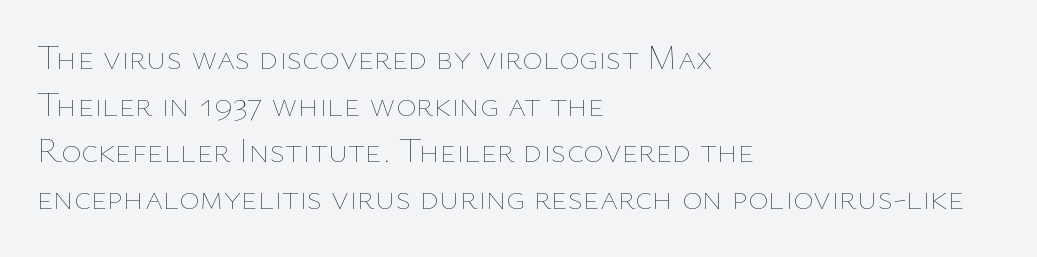
{"italic": "no", "bold": "no", "weight": "thin", "width": "normal", "stroke_contrast": "low", "x_height": "medium", "monospaced": "no", "underline": "no", "align": "left", "line_spacing": "normal", "line_spacing_ratio": 1.33, "letter_spacing": "normal", "letter_spacing_em": 0.0, "glyph_px": 35}
